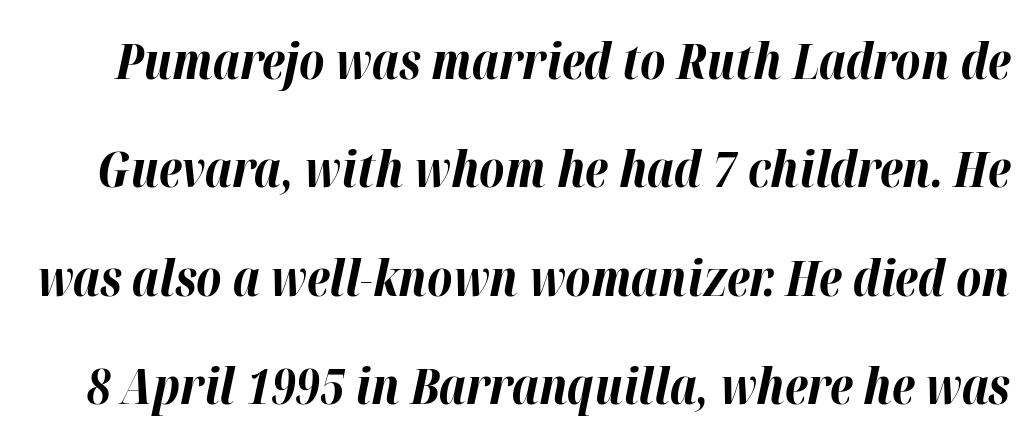
{"italic": "yes", "lean": "right", "slant_degrees": 12, "bold": "yes", "weight": "bold", "width": "normal", "stroke_contrast": "high", "x_height": "medium", "monospaced": "no", "underline": "no", "line_spacing": "loose", "line_spacing_ratio": 2.21, "letter_spacing": "normal", "letter_spacing_em": 0.0, "glyph_px": 49}
